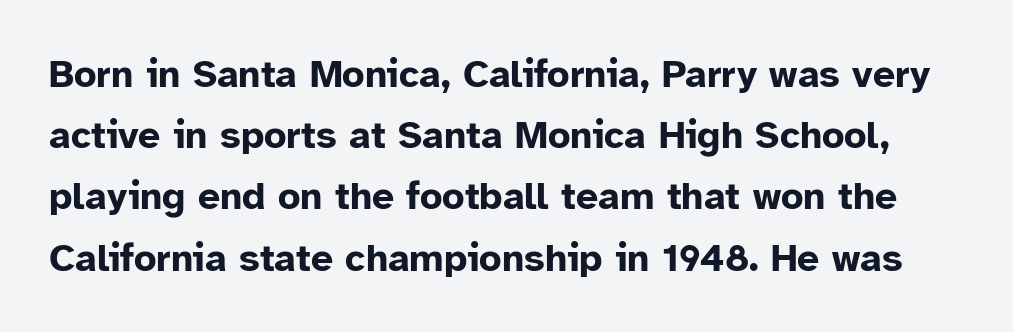
The image shows 39 px bold sans-serif type, upright; set normal line spacing (1.57x), normal letter spacing, not underlined; low stroke contrast and a medium x-height.
